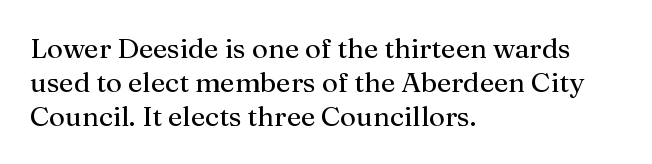
Q: Is the text bold? A: No.
Q: Is the text italic (slanted)? A: No, it is upright.
Q: Is the typeface a serif or a sans-serif typeface? A: Serif.
Q: Is the text underlined? A: No.
Q: How is the paragraph aligned? A: Left-aligned.
Q: Is the spacing between letters normal or unusually wide? A: Normal.
Q: Width (condensed, normal, or wide)? A: Normal.
Q: Stroke contrast? A: Medium.
Q: x-height? A: Medium.
Q: Monospaced? A: No.
